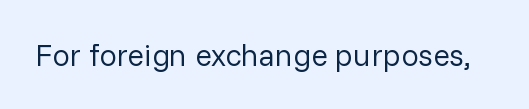
Varying glyph widths throughout — classic text-font behaviour. This sample uses plain, unmodified letter spacing. Nobody drew a line under any word here. Summary of weight: not heavy and not bold.
